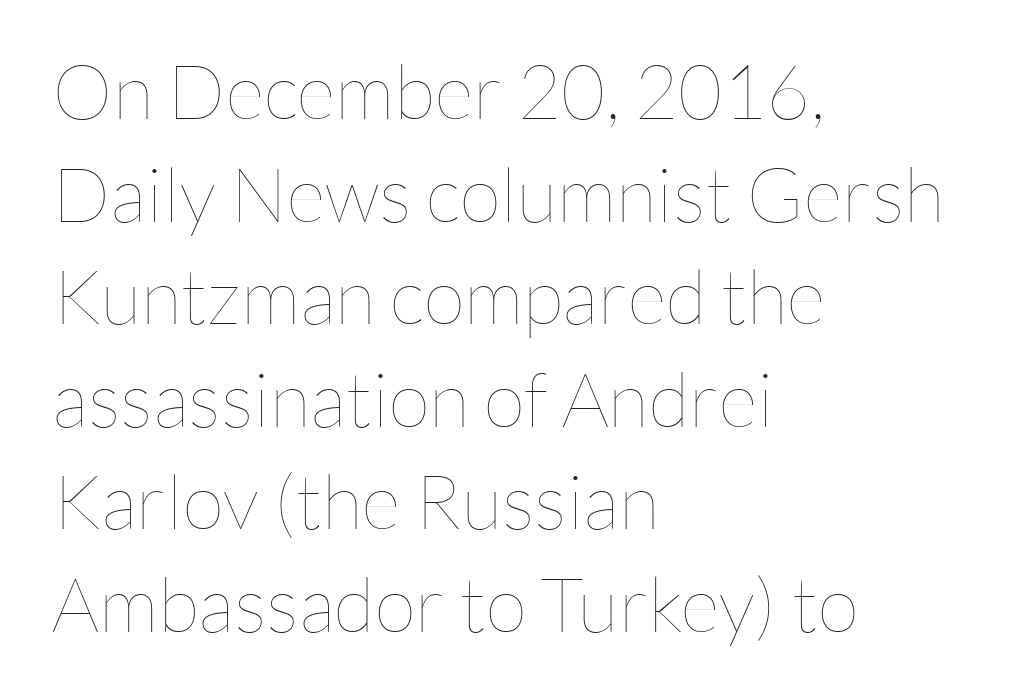
Q: Is the text bold? A: No.
Q: Is the text italic (slanted)? A: No, it is upright.
Q: Is the text underlined? A: No.
Q: How is the paragraph aligned? A: Left-aligned.
Q: Is the spacing between letters normal or unusually wide? A: Normal.
Q: Is the spacing between lines tight, normal or loose? A: Normal.
Q: Width (condensed, normal, or wide)? A: Normal.
Q: Stroke contrast? A: Low.
Q: x-height? A: Medium.
Q: Monospaced? A: No.
